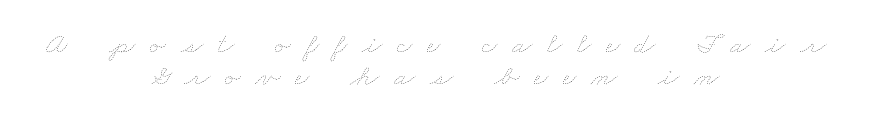
Q: Is the text bold? A: No.
Q: Is the text underlined? A: No.
Q: How is the paragraph aligned? A: Centered.
Q: Is the spacing between letters normal or unusually wide? A: Unusually wide.
Q: Is the spacing between lines tight, normal or loose? A: Tight.
Q: Width (condensed, normal, or wide)? A: Wide.
Q: Stroke contrast? A: Low.
Q: x-height? A: Small.
Q: Monospaced? A: No.
